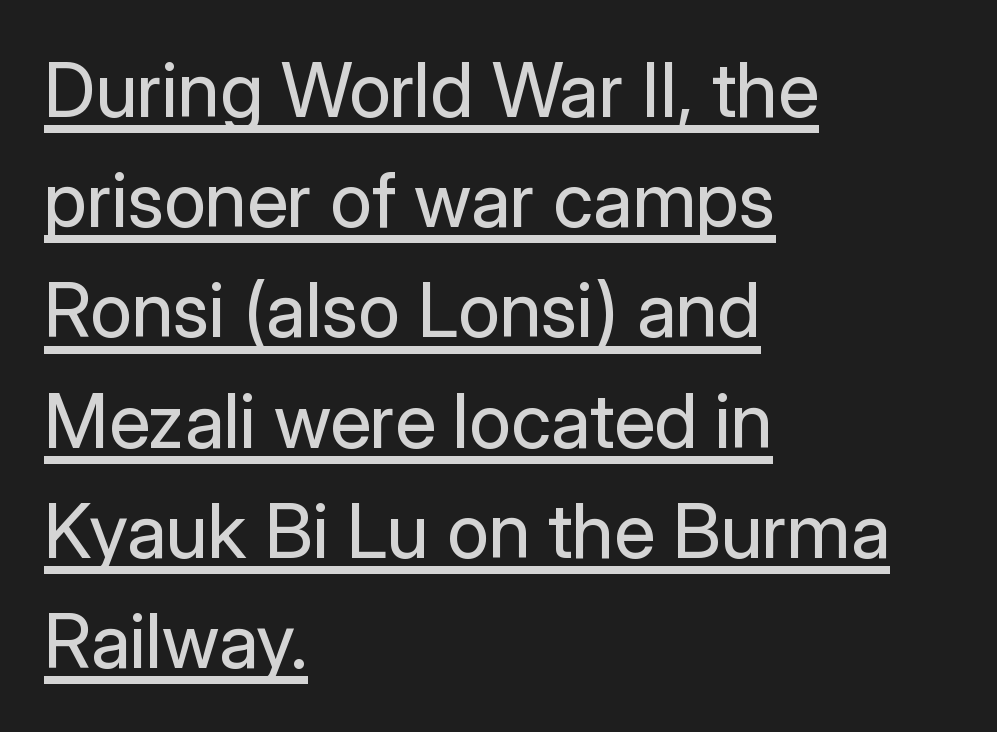
The lines are quadded left. Standard letterfit; no display-style spreading of the glyphs. You could not count columns in this text — the font is proportionally spaced. The font family rendered here belongs to the sans-serif group. A typographer would call this underscored text.
